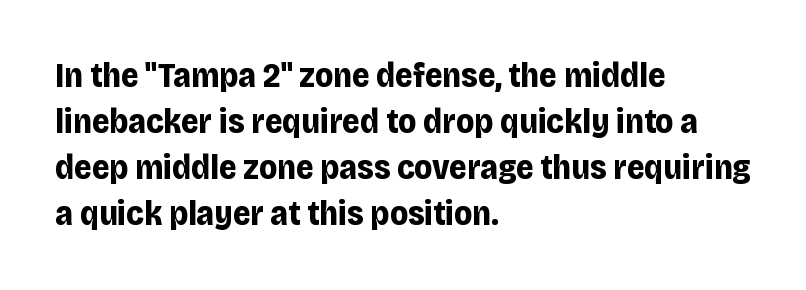
Type style note: lacks serifs. The space beneath each line is pristine and unruled. The face used here is rendered with its standard letterfit. Students, observe: this is what conventionally led text looks like. Leftover space on each line is placed entirely after the last word. A dark, heavy texture on the line: the type is bold.
